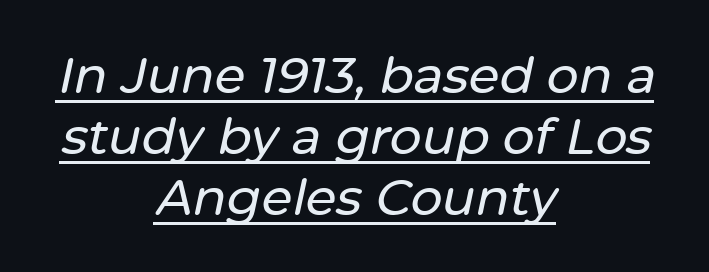
The image shows 50 px text type, italic (leaning right); set centered, line spacing 1.22x, normal letter spacing, underlined; low stroke contrast and a medium x-height.
